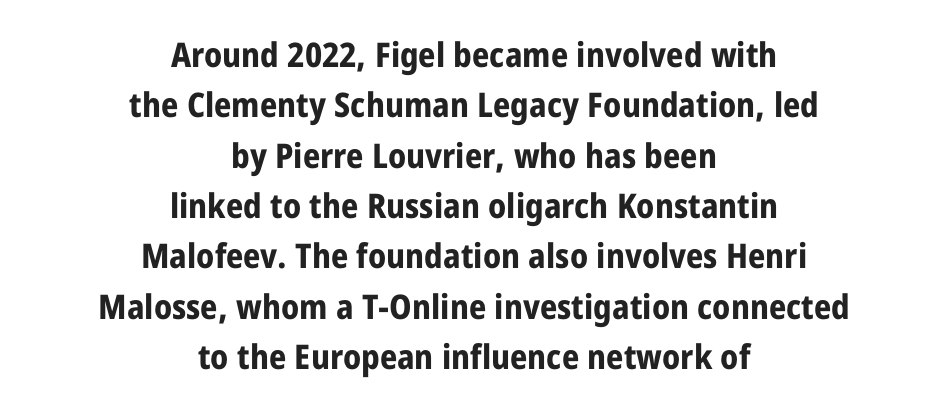
Q: Is the text bold? A: Yes.
Q: Is the text italic (slanted)? A: No, it is upright.
Q: Is the typeface a serif or a sans-serif typeface? A: Sans-serif.
Q: Is the text underlined? A: No.
Q: How is the paragraph aligned? A: Centered.
Q: Is the spacing between letters normal or unusually wide? A: Normal.
Q: Is the spacing between lines tight, normal or loose? A: Normal.
Q: Width (condensed, normal, or wide)? A: Normal.
Q: Stroke contrast? A: Low.
Q: x-height? A: Medium.
Q: Monospaced? A: No.
